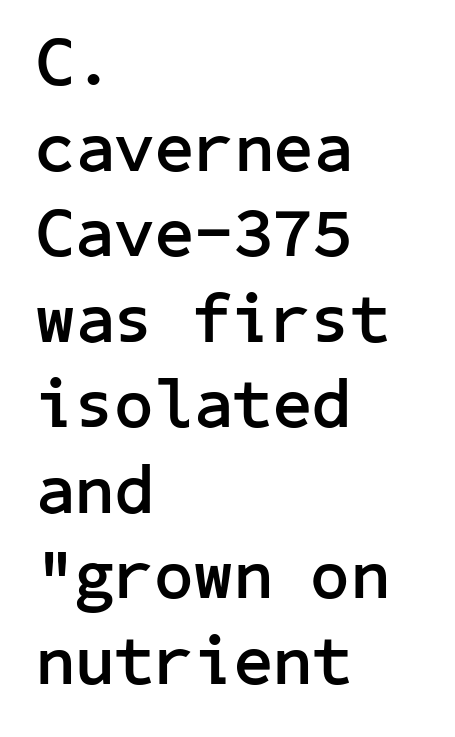
{"serif": "no", "italic": "no", "bold": "yes", "weight": "semibold", "width": "normal", "stroke_contrast": "low", "x_height": "medium", "underline": "no", "align": "left", "line_spacing_ratio": 1.24, "letter_spacing": "normal", "letter_spacing_em": 0.0, "glyph_px": 69}
